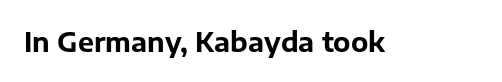
{"italic": "no", "bold": "yes", "underline": "no", "letter_spacing": "normal", "letter_spacing_em": 0.0, "glyph_px": 27}
